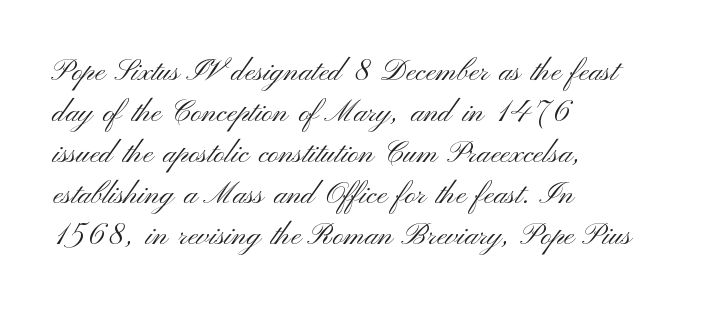
Q: Is the text bold? A: No.
Q: Is the text italic (slanted)? A: Yes.
Q: Is the typeface a serif or a sans-serif typeface? A: Sans-serif.
Q: Is the text underlined? A: No.
Q: How is the paragraph aligned? A: Left-aligned.
Q: Is the spacing between letters normal or unusually wide? A: Normal.
Q: Is the spacing between lines tight, normal or loose? A: Normal.
Q: Width (condensed, normal, or wide)? A: Wide.
Q: Stroke contrast? A: Medium.
Q: x-height? A: Small.
Q: Monospaced? A: No.
